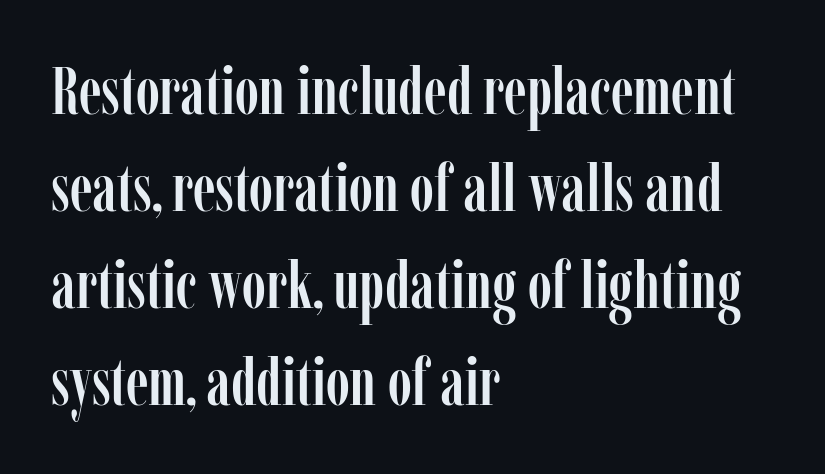
The area under the type is left untouched. Ascenders rise straight up at ninety degrees. A typesetter would call this proportional, since set widths differ per character. This sample uses a serif face. Students, note that the glyphs here touch the page at normal intervals. Line spacing here is normal.
